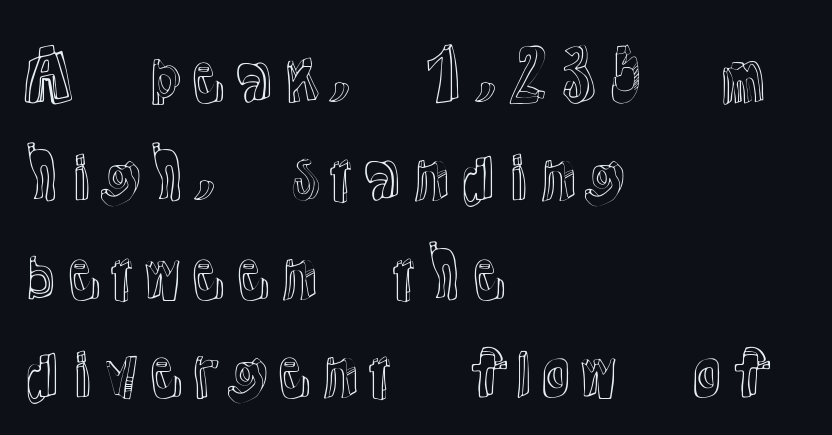
No italicization has been applied; the sample stays upright. These lines are set flush left with a ragged right edge. Does extra space separate the letters? No, they use regular spacing. Lines of text with bare space underneath. Interline gaps are of average width in this sample.
